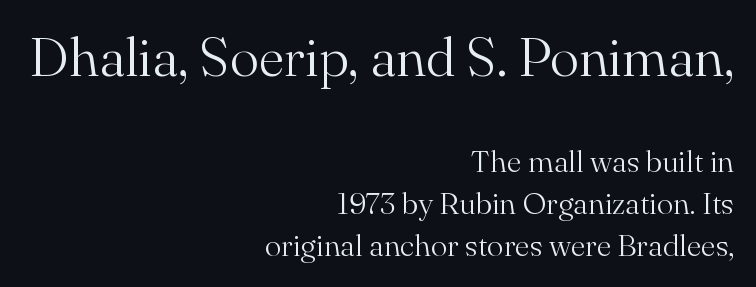
{"serif": "yes", "italic": "no", "bold": "no", "weight": "light", "width": "normal", "stroke_contrast": "medium", "x_height": "small", "monospaced": "no", "underline": "no", "align": "right", "line_spacing": "normal", "line_spacing_ratio": 1.36, "letter_spacing": "normal", "letter_spacing_em": 0.0, "larger_block": "first", "size_ratio": 1.77, "glyph_px": 55}
